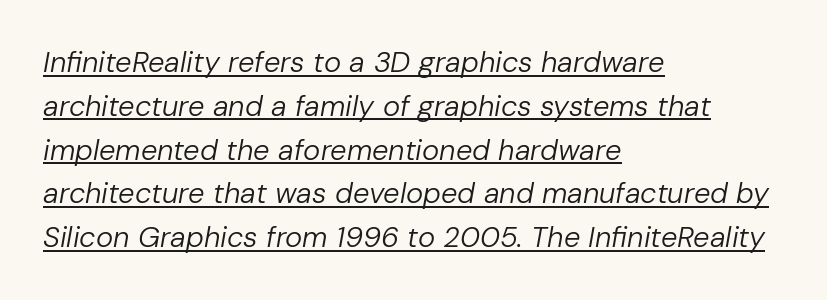
What's the leading like? Ordinary, nothing unusual. Nobody touched the tracking dial on this one. Every character sits at an angle, as italics do. Stems here are at most as thick as an everyday book face. Compared with undecorated copy, this sample adds a rule below the words. Think of a printed novel: that variable character pitch is what you see here.
